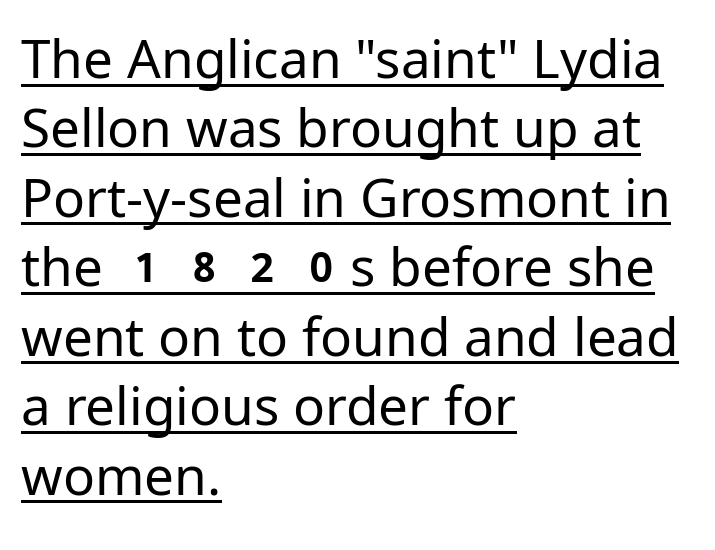
{"serif": "no", "italic": "no", "bold": "no", "weight": "regular", "width": "normal", "stroke_contrast": "low", "x_height": "medium", "monospaced": "no", "underline": "yes", "align": "left", "line_spacing": "normal", "line_spacing_ratio": 1.31, "letter_spacing": "normal", "letter_spacing_em": 0.0, "glyph_px": 53}
